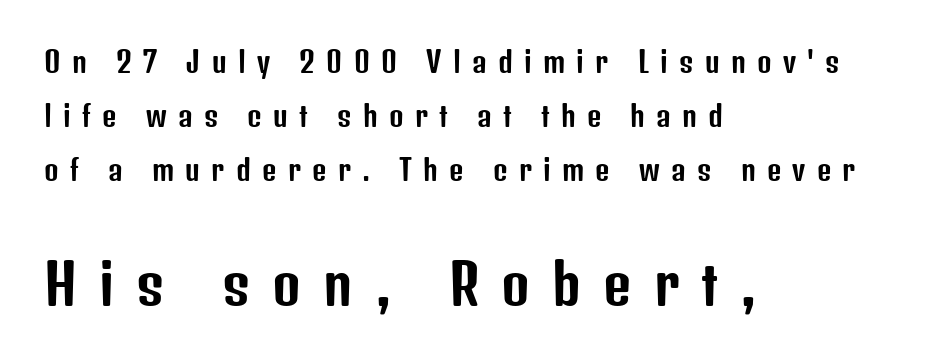
The rendering enlarges the type as you move from the upper chunk to the lower. Think of a printed novel: that variable character pitch is what you see here. Every character sits straight up, as roman type does. The paragraph has a hard left edge and a soft right edge. Is the letter spacing exaggerated? Yes — the characters are pushed far apart.
